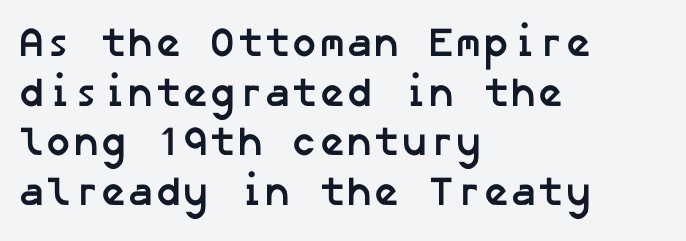
Plain, unruled lines of type. These words are printed bold, with thick strokes throughout. The lines in this sample share a left origin and differ only in where they stop. This sample uses a sans-serif face. The line texture is even and compact thanks to regular tracking.
